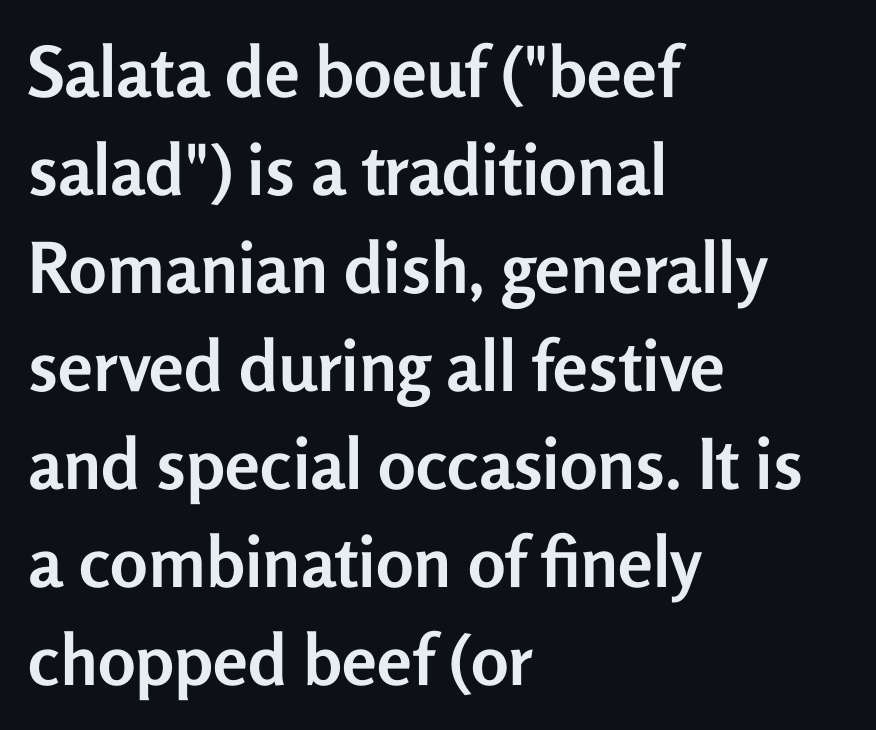
The image shows 70 px semibold sans-serif type, upright; set left-aligned, normal line spacing (1.4x), normal letter spacing, not underlined; low stroke contrast and a medium x-height.
